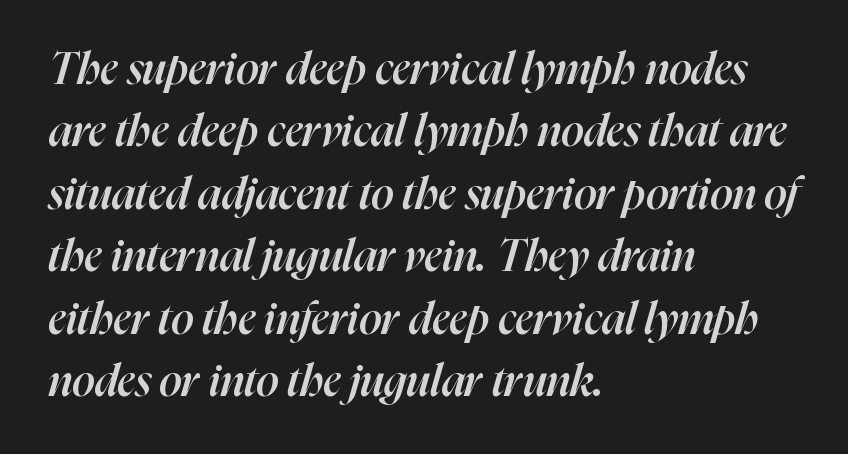
The text carries the slant typical of an italic or oblique font. The rendering keeps characters at their native spacing. Does the leading feel generous? No, just average. Notice how the passage keeps a crisp vertical edge on the left only. Decoration check: the copy has no underline. You could not count columns in this text — the font is proportionally spaced.
